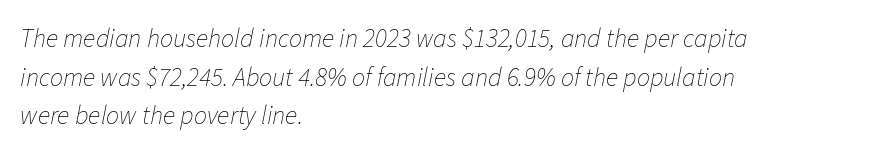
{"italic": "yes", "lean": "right", "slant_degrees": 11, "bold": "no", "underline": "no", "align": "left", "line_spacing": "normal", "line_spacing_ratio": 1.49, "letter_spacing": "normal", "letter_spacing_em": 0.0, "glyph_px": 26}
